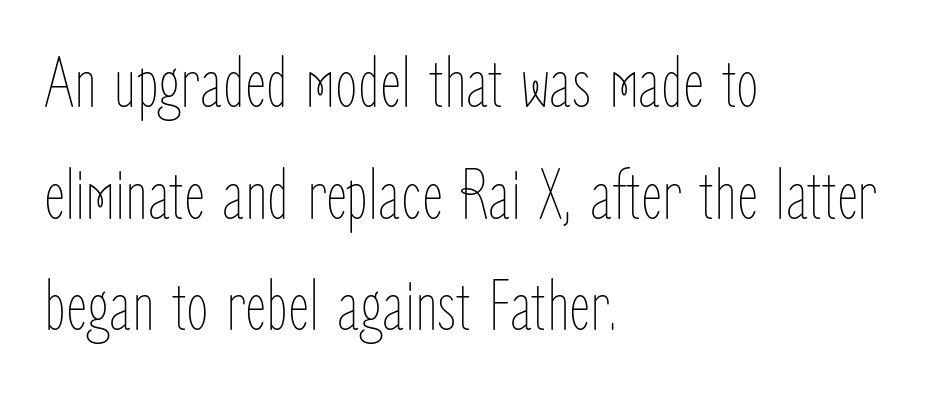
Q: Is the text bold? A: No.
Q: Is the text italic (slanted)? A: No, it is upright.
Q: Is the text underlined? A: No.
Q: How is the paragraph aligned? A: Left-aligned.
Q: Is the spacing between letters normal or unusually wide? A: Normal.
Q: Is the spacing between lines tight, normal or loose? A: Normal.
Q: Width (condensed, normal, or wide)? A: Condensed.
Q: Stroke contrast? A: Low.
Q: x-height? A: Medium.
Q: Monospaced? A: No.
